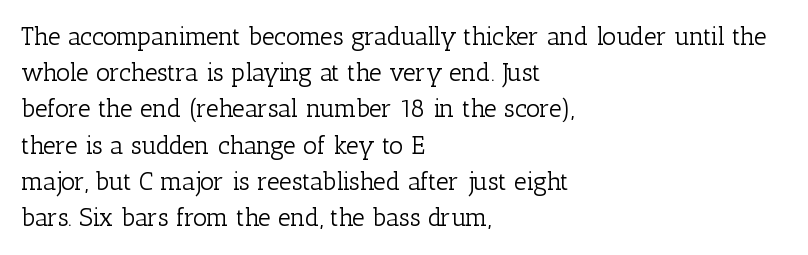
The image shows 25 px text type, upright; set left-aligned, normal line spacing (1.45x), normal letter spacing, not underlined.
